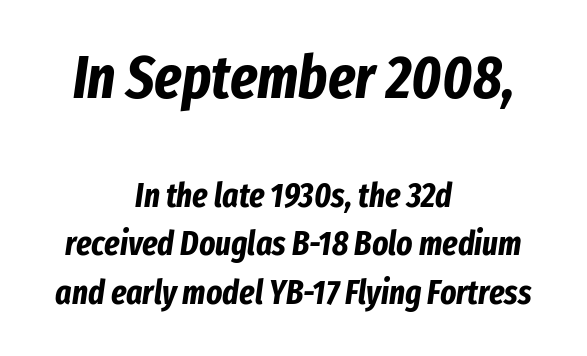
Descenders are the only things crossing below the line. Of the two passages, the one on top uses the larger point size. The letters sit at their default tracking, neither squeezed nor spread. Is there much room between lines? A standard amount, neither cramped nor airy. Italic? Definitely — the glyphs are oblique.
